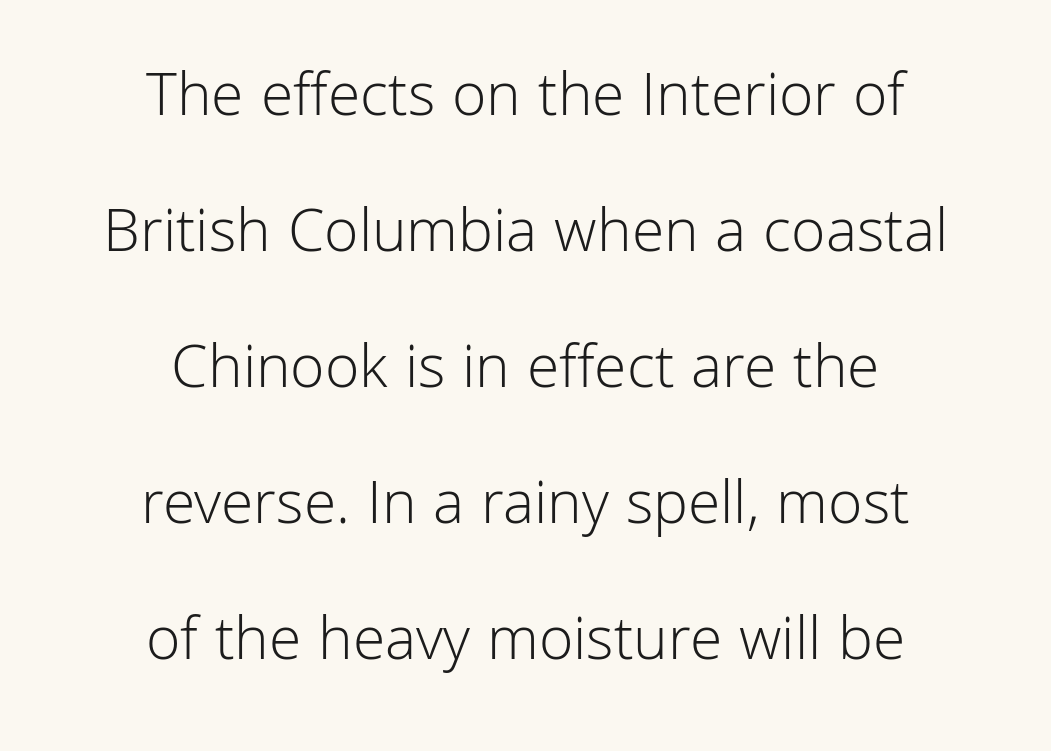
Q: Is the text bold? A: No.
Q: Is the text italic (slanted)? A: No, it is upright.
Q: Is the typeface a serif or a sans-serif typeface? A: Sans-serif.
Q: Is the text underlined? A: No.
Q: How is the paragraph aligned? A: Centered.
Q: Is the spacing between letters normal or unusually wide? A: Normal.
Q: Is the spacing between lines tight, normal or loose? A: Loose.
Q: Width (condensed, normal, or wide)? A: Normal.
Q: Stroke contrast? A: Low.
Q: x-height? A: Medium.
Q: Monospaced? A: No.
